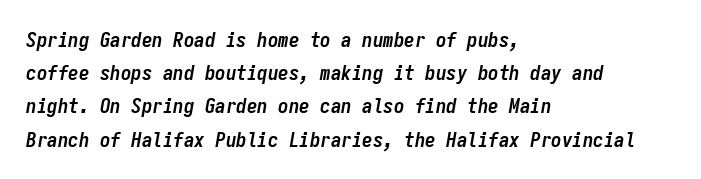
The image shows 21 px bold type, italic (leaning right); set left-aligned, normal line spacing (1.58x), normal letter spacing, not underlined.
